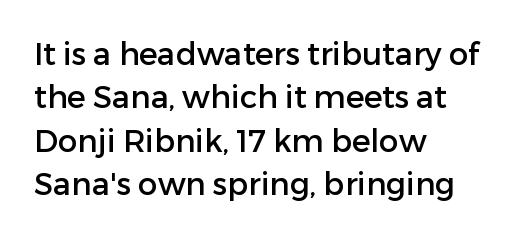
The image shows 31 px sans-serif type, upright; set left-aligned, normal line spacing (1.4x), normal letter spacing, not underlined; low stroke contrast and a medium x-height.
